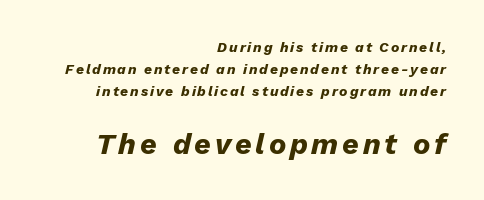
The image shows 29 px heavy type, italic (leaning right); set right-aligned, normal line spacing (1.56x), not underlined; the second (bottom) block is 2.07x larger; low stroke contrast and a medium x-height.
